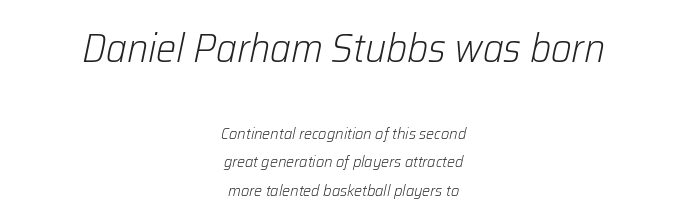
Q: Is the text bold? A: No.
Q: Is the text italic (slanted)? A: Yes, it leans right by about 12 degrees.
Q: Is the text underlined? A: No.
Q: How is the paragraph aligned? A: Centered.
Q: Is the spacing between letters normal or unusually wide? A: Normal.
Q: Which block of text is set in a larger size, the first (top) or the second (bottom)? A: The first (top) one.
Q: Width (condensed, normal, or wide)? A: Normal.
Q: Stroke contrast? A: Low.
Q: x-height? A: Medium.
Q: Monospaced? A: No.
